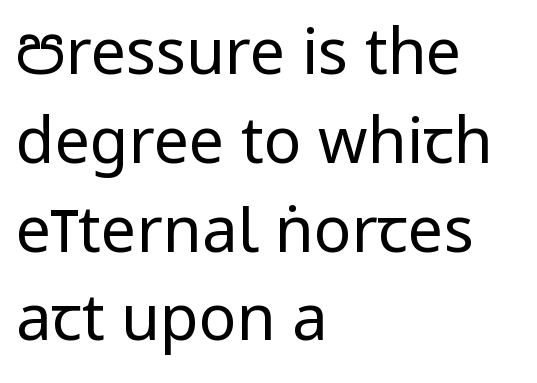
Q: Is the text bold? A: No.
Q: Is the text italic (slanted)? A: No, it is upright.
Q: Is the typeface a serif or a sans-serif typeface? A: Sans-serif.
Q: Is the text underlined? A: No.
Q: How is the paragraph aligned? A: Left-aligned.
Q: Is the spacing between letters normal or unusually wide? A: Normal.
Q: Is the spacing between lines tight, normal or loose? A: Normal.
Q: Width (condensed, normal, or wide)? A: Condensed.
Q: Stroke contrast? A: Low.
Q: x-height? A: Large.
Q: Monospaced? A: No.
